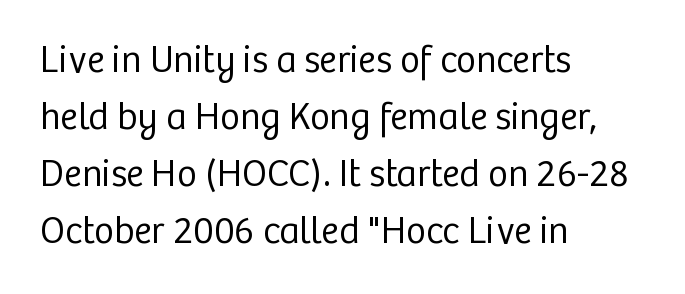
What stands out about the letter spacing? Nothing — it is the standard amount. The passage shown is not bold in any degree. This sample has the flowing, uneven cadence of proportional lettering. The font family rendered here belongs to the sans-serif group. Italic? Not at all — the glyphs are vertical.
